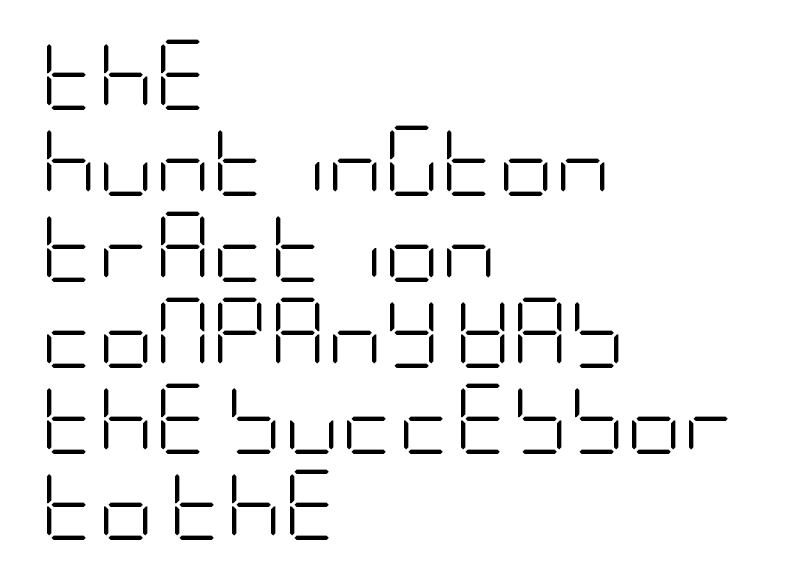
The image shows 70 px light, condensed sans-serif type, upright; set left-aligned, line spacing 1.23x, normal letter spacing, not underlined; low stroke contrast and a large x-height.
